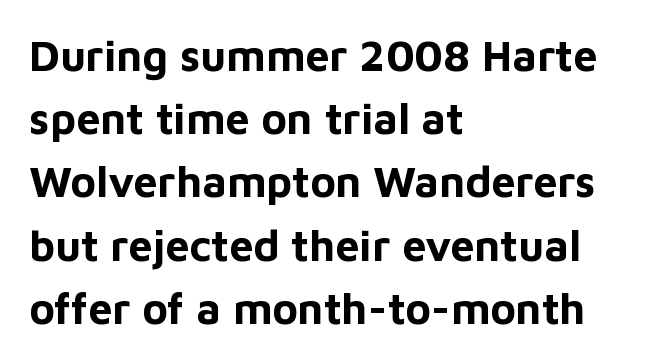
Q: Is the text bold? A: Yes.
Q: Is the text italic (slanted)? A: No, it is upright.
Q: Is the typeface a serif or a sans-serif typeface? A: Sans-serif.
Q: Is the text underlined? A: No.
Q: How is the paragraph aligned? A: Left-aligned.
Q: Is the spacing between letters normal or unusually wide? A: Normal.
Q: Is the spacing between lines tight, normal or loose? A: Normal.
Q: Width (condensed, normal, or wide)? A: Normal.
Q: Stroke contrast? A: Low.
Q: x-height? A: Medium.
Q: Monospaced? A: No.
